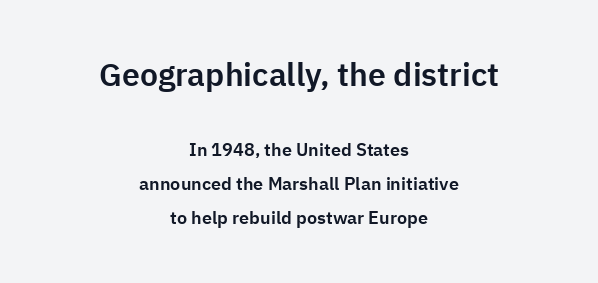
{"serif": "no", "italic": "no", "width": "normal", "stroke_contrast": "low", "x_height": "medium", "monospaced": "no", "underline": "no", "align": "center", "line_spacing_ratio": 1.87, "letter_spacing": "normal", "letter_spacing_em": 0.0, "larger_block": "first", "size_ratio": 1.78, "glyph_px": 32}
